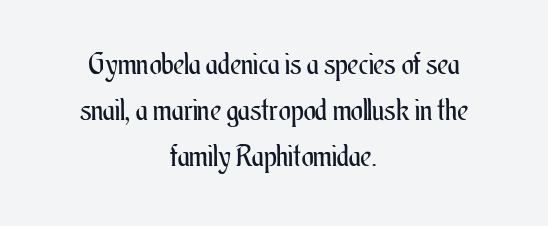
Q: Is the text bold? A: No.
Q: Is the text italic (slanted)? A: No, it is upright.
Q: Is the text underlined? A: No.
Q: How is the paragraph aligned? A: Centered.
Q: Is the spacing between letters normal or unusually wide? A: Normal.
Q: Is the spacing between lines tight, normal or loose? A: Normal.
Q: Width (condensed, normal, or wide)? A: Condensed.
Q: Stroke contrast? A: Medium.
Q: x-height? A: Small.
Q: Monospaced? A: No.
